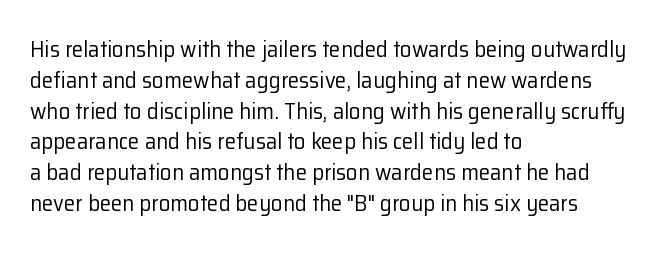
The image shows 23 px text type, upright; set left-aligned, normal line spacing (1.34x), normal letter spacing, not underlined.
